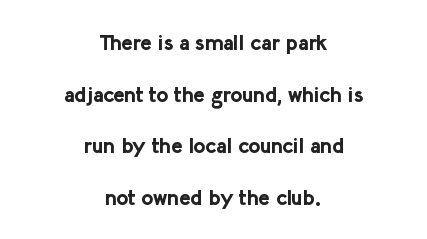
{"italic": "no", "bold": "yes", "underline": "no", "align": "center", "line_spacing": "loose", "line_spacing_ratio": 2.46, "letter_spacing": "normal", "letter_spacing_em": 0.0, "glyph_px": 21}
